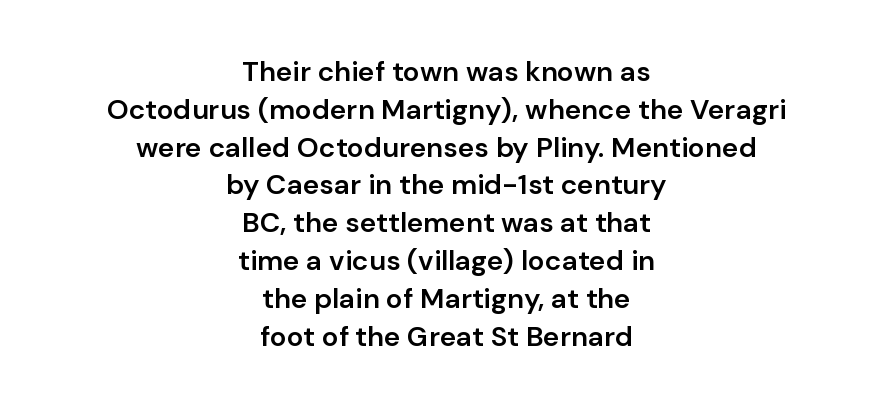
The image shows 28 px semibold sans-serif type, upright; set centered, normal line spacing (1.35x), normal letter spacing, not underlined; low stroke contrast and a medium x-height.
